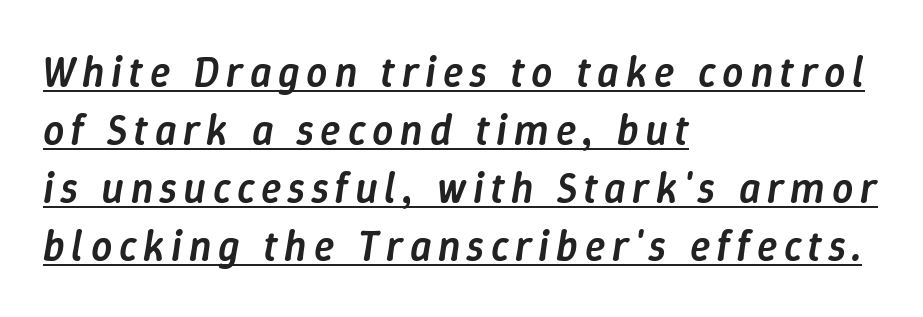
{"italic": "yes", "lean": "right", "slant_degrees": 9, "bold": "semi", "weight": "semibold", "width": "normal", "stroke_contrast": "low", "x_height": "medium", "monospaced": "no", "underline": "yes", "align": "left", "line_spacing": "normal", "line_spacing_ratio": 1.38, "glyph_px": 42}
